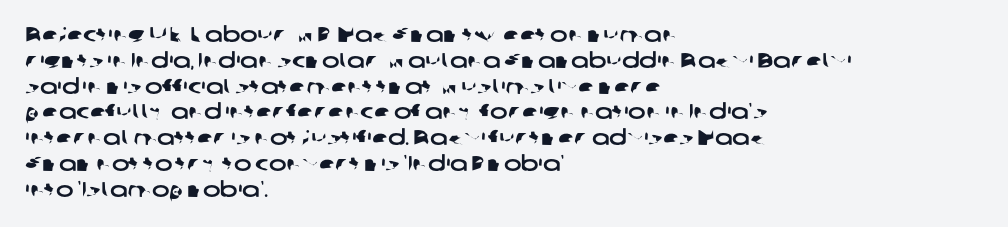
Q: Is the text underlined? A: No.
Q: How is the paragraph aligned? A: Left-aligned.
Q: Is the spacing between letters normal or unusually wide? A: Normal.
